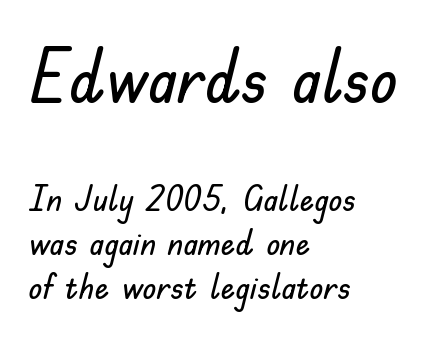
Each word holds together tightly as a unit, with standard inter-letter gaps. The gap between lines stays unmarked. No feet cap the strokes, marking this as sans-serif type. Horizontal alignment here is leftward, the default for most running prose.
